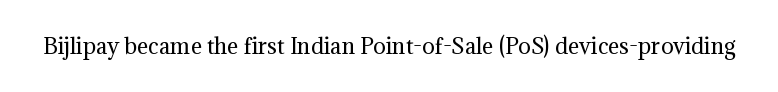
{"italic": "no", "bold": "no", "underline": "no", "letter_spacing": "normal", "letter_spacing_em": 0.0, "glyph_px": 21}
